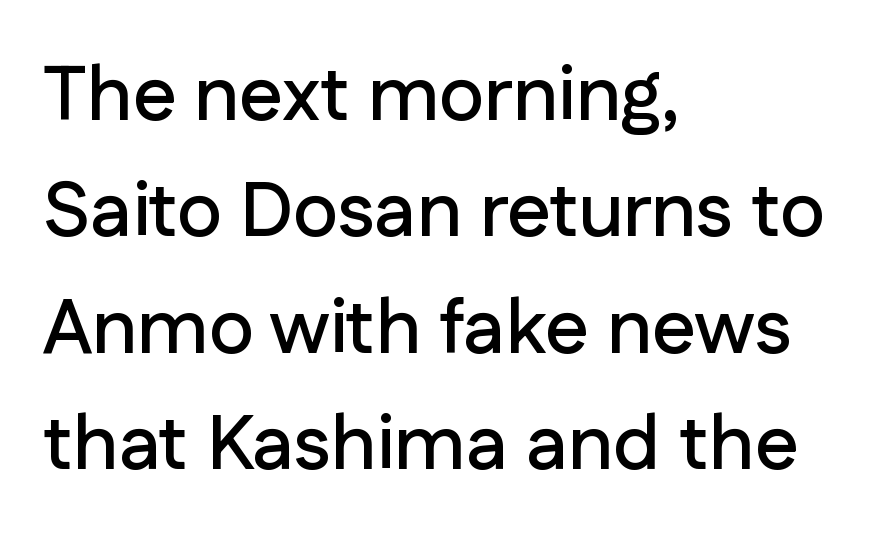
The image shows 77 px sans-serif type, upright; set left-aligned, normal line spacing (1.51x), normal letter spacing, not underlined; low stroke contrast and a medium x-height.
